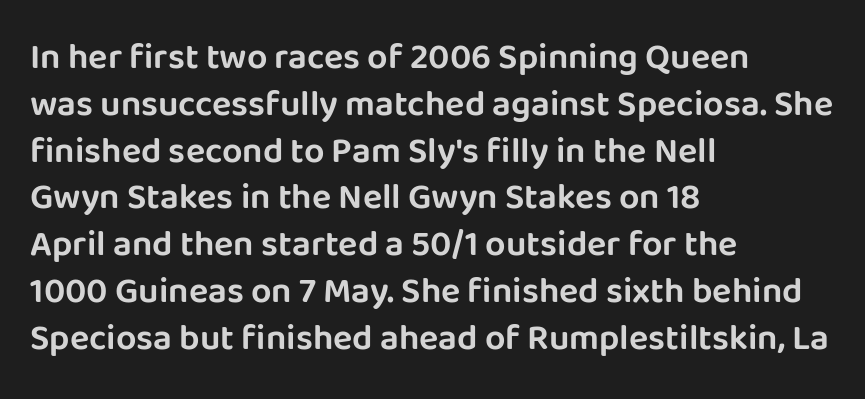
The image shows 36 px sans-serif type, upright; set left-aligned, normal line spacing (1.3x), normal letter spacing, not underlined; low stroke contrast and a large x-height.
